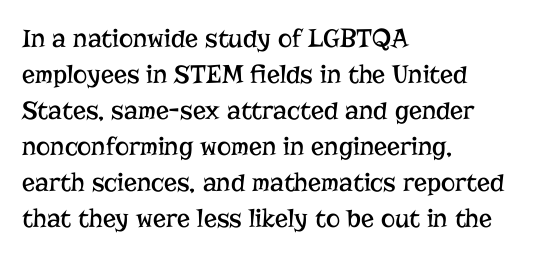
Q: Is the text bold? A: No.
Q: Is the text italic (slanted)? A: No, it is upright.
Q: Is the text underlined? A: No.
Q: How is the paragraph aligned? A: Left-aligned.
Q: Is the spacing between letters normal or unusually wide? A: Normal.
Q: Is the spacing between lines tight, normal or loose? A: Normal.
